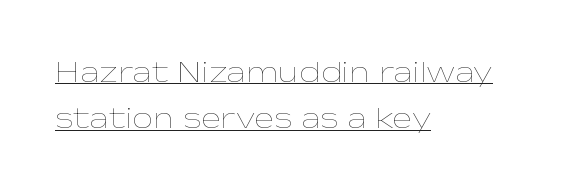
{"italic": "no", "bold": "no", "weight": "thin", "width": "wide", "stroke_contrast": "low", "x_height": "medium", "monospaced": "no", "underline": "yes", "align": "left", "line_spacing": "normal", "line_spacing_ratio": 1.54, "letter_spacing": "normal", "letter_spacing_em": 0.0, "glyph_px": 30}
